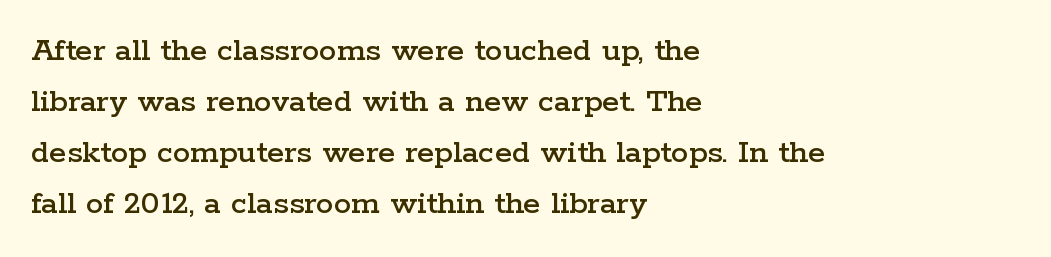
The words here are not underlined. Examine the stroke ends and you'll spot serifs. The lines sit at an ordinary, default distance from one another. Proportional: the letters do not fall into vertical columns. Do the letters lean? They stand straight.
